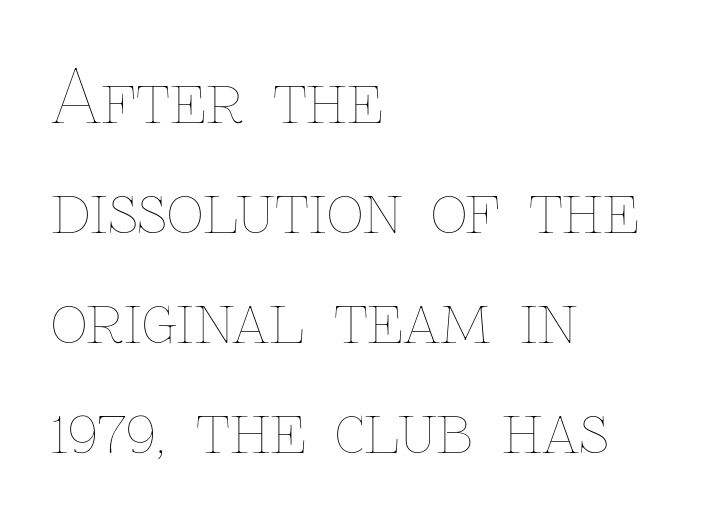
Compared with a typical body face, this is equally light or lighter still. Nobody drew a line under any word here. The lines are quadded left. Rendered with straight, roman letterforms.
